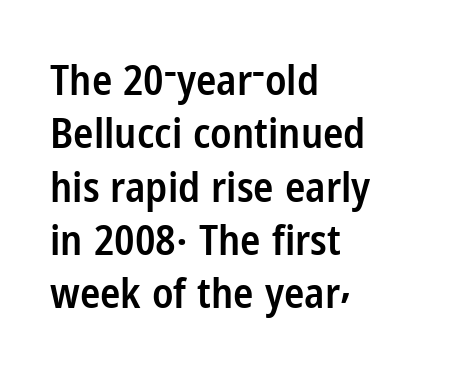
{"serif": "no", "italic": "no", "bold": "semi", "weight": "semibold", "width": "condensed", "stroke_contrast": "low", "x_height": "medium", "monospaced": "no", "underline": "no", "align": "left", "line_spacing": "normal", "line_spacing_ratio": 1.27, "letter_spacing": "normal", "letter_spacing_em": 0.0, "glyph_px": 42}
